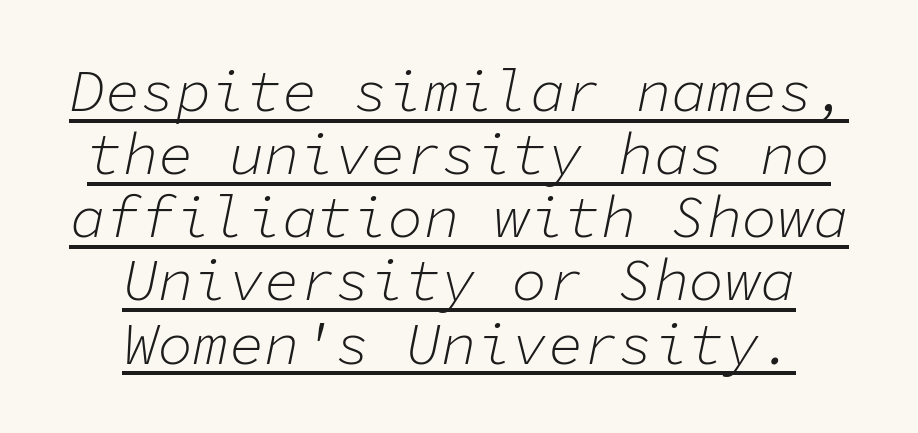
Ink coverage per letter is moderate at most. Underline: present. Style check: oblique. The face used here is monospaced, like something from a code editor. A typesetter would call this zero additional tracking.
